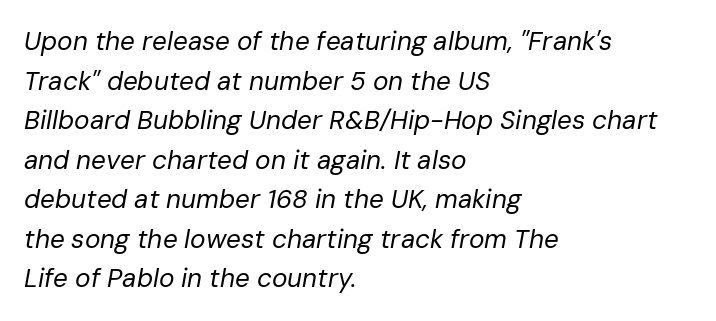
Q: Is the text bold? A: No.
Q: Is the text italic (slanted)? A: Yes, it leans right by about 10 degrees.
Q: Is the text underlined? A: No.
Q: How is the paragraph aligned? A: Left-aligned.
Q: Is the spacing between letters normal or unusually wide? A: Normal.
Q: Is the spacing between lines tight, normal or loose? A: Normal.
